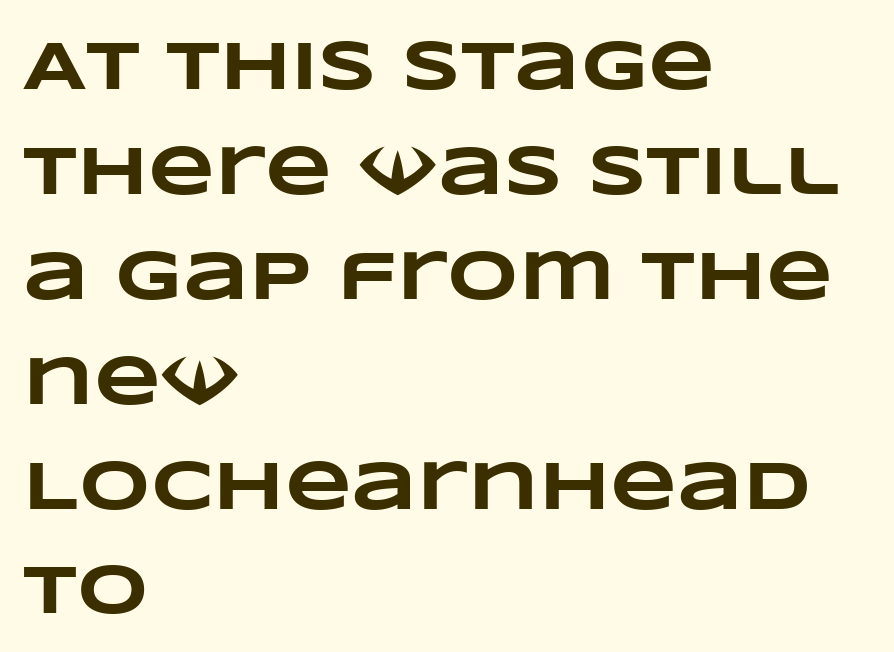
Has an underline been added? It has not. Varying glyph widths throughout — classic text-font behaviour. Bold? Absolutely — the strokes are thick and heavy. A typesetter would call this leading conventional body-copy spacing. Spacing between characters is what you'd get straight out of the box.
